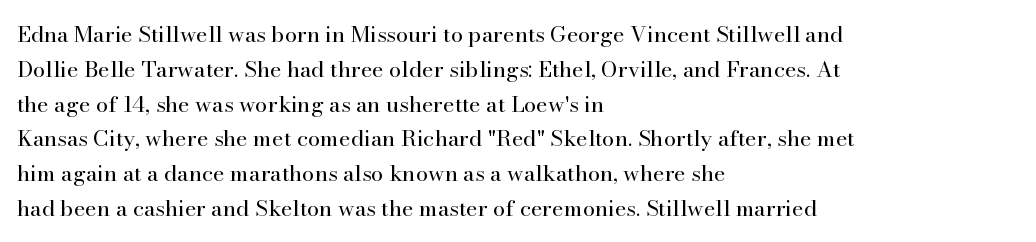
The image shows 22 px text type, upright; set left-aligned, normal line spacing (1.58x), normal letter spacing, not underlined.
